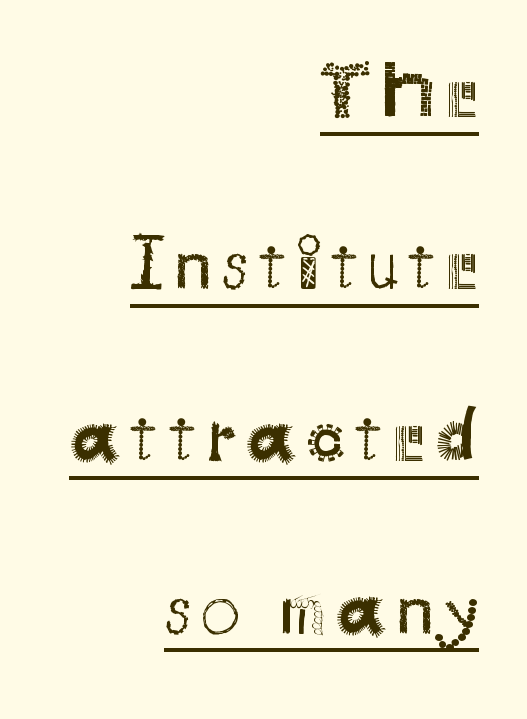
The image shows 79 px regular-weight sans-serif type, upright; set right-aligned, loose line spacing (2.18x), underlined; medium stroke contrast and a small x-height.
